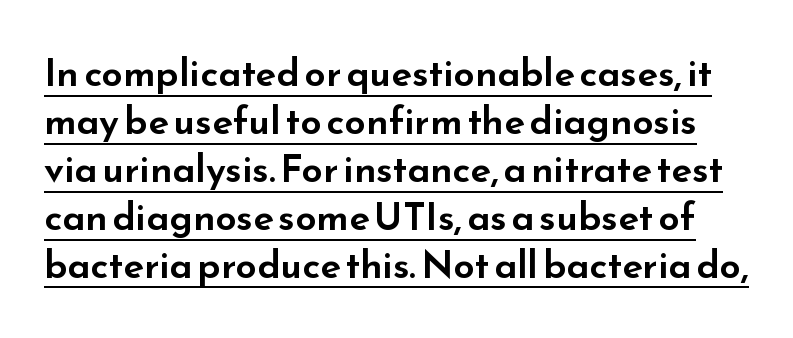
The image shows 38 px wide sans-serif type, upright; set normal line spacing (1.26x), normal letter spacing, underlined; low stroke contrast and a small x-height.
